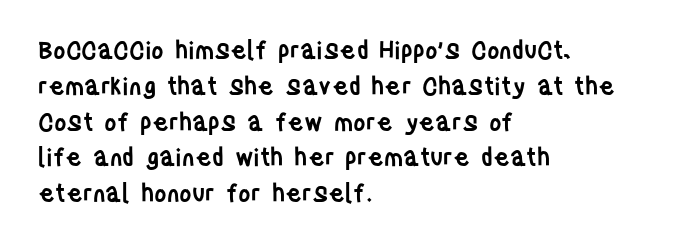
The image shows 24 px text type, upright; set left-aligned, normal line spacing (1.49x), normal letter spacing, not underlined.
